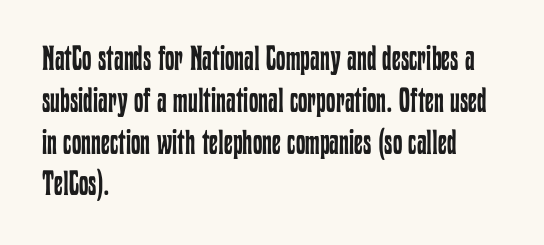
The image shows 34 px regular-weight, condensed type, upright; set left-aligned, line spacing 1.23x, normal letter spacing, not underlined; low stroke contrast and a medium x-height.
